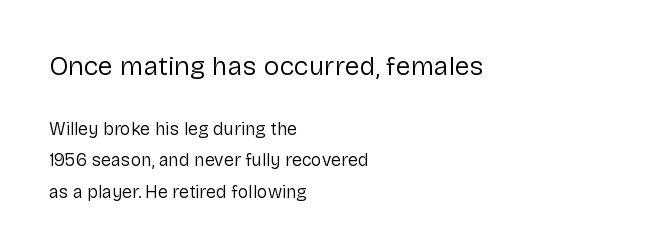
The image shows 27 px text type, upright; set left-aligned, line spacing 1.75x, normal letter spacing, not underlined; the first (top) block is 1.5x larger.
